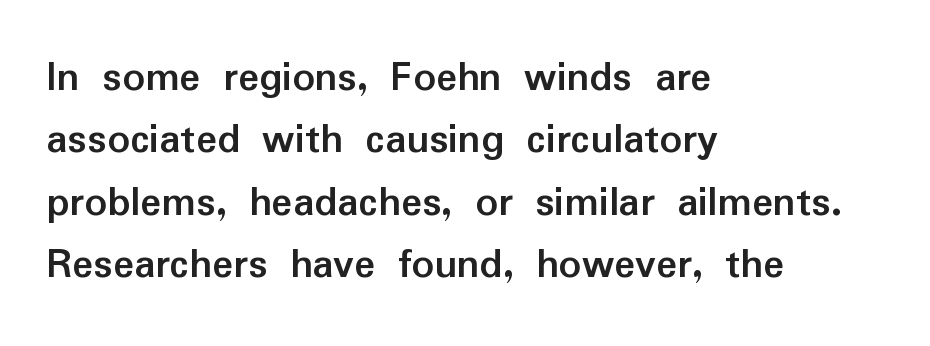
A typesetter would label this face a sans. Leftover space on each line is placed entirely after the last word. A typesetter would call this proportional, since set widths differ per character. The strokes are fattened all the way to bold. The space directly below the letters is spotless.
